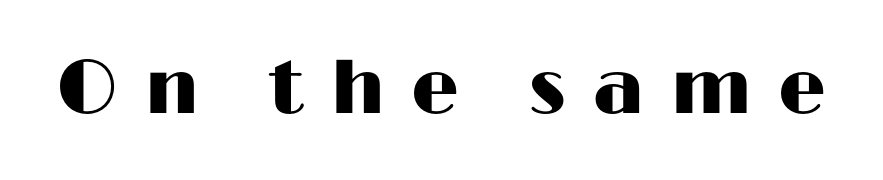
The image shows 76 px wide sans-serif type, upright; set unusually wide letter spacing (+0.34 em), not underlined; high stroke contrast and a medium x-height.
